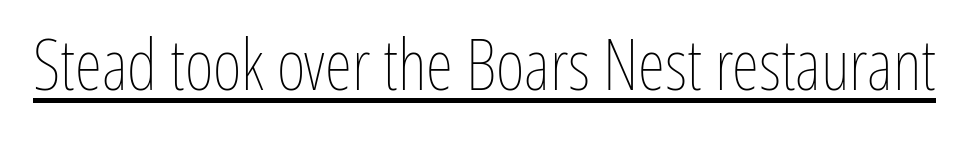
Q: Is the text bold? A: No.
Q: Is the text italic (slanted)? A: No, it is upright.
Q: Is the text underlined? A: Yes.
Q: Is the spacing between letters normal or unusually wide? A: Normal.
Q: Width (condensed, normal, or wide)? A: Condensed.
Q: Stroke contrast? A: Low.
Q: x-height? A: Medium.
Q: Monospaced? A: No.
